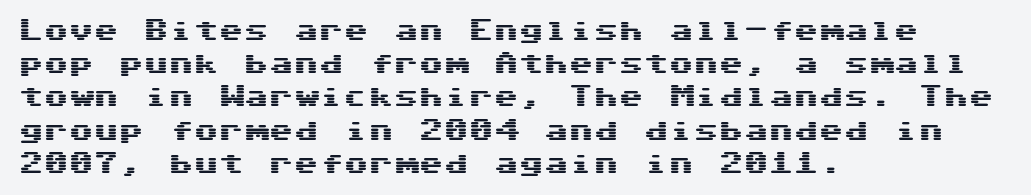
{"italic": "no", "underline": "no", "align": "left", "line_spacing": "normal", "line_spacing_ratio": 1.33, "letter_spacing": "normal", "letter_spacing_em": 0.0, "glyph_px": 25}
